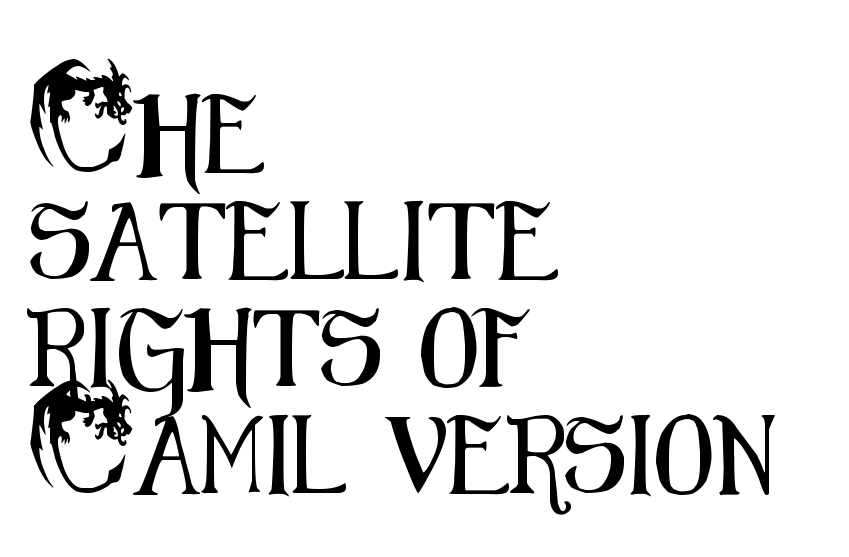
{"serif": "no", "italic": "no", "width": "condensed", "stroke_contrast": "medium", "x_height": "small", "monospaced": "no", "underline": "no", "align": "left", "line_spacing": "normal", "line_spacing_ratio": 1.37, "letter_spacing": "normal", "letter_spacing_em": 0.0, "glyph_px": 78}
